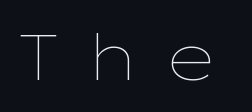
Q: Is the text bold? A: No.
Q: Is the text italic (slanted)? A: No, it is upright.
Q: Is the text underlined? A: No.
Q: Is the spacing between letters normal or unusually wide? A: Unusually wide.
Q: Width (condensed, normal, or wide)? A: Wide.
Q: Stroke contrast? A: Low.
Q: x-height? A: Medium.
Q: Monospaced? A: No.
